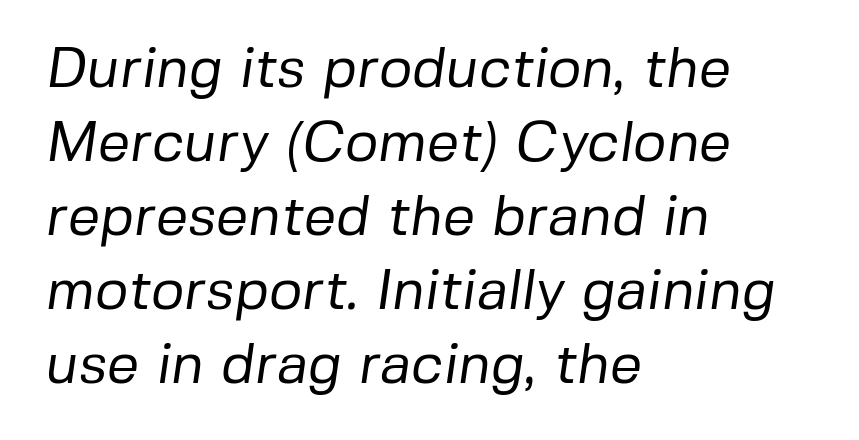
Q: Is the text bold? A: No.
Q: Is the typeface a serif or a sans-serif typeface? A: Sans-serif.
Q: Is the text underlined? A: No.
Q: How is the paragraph aligned? A: Left-aligned.
Q: Is the spacing between letters normal or unusually wide? A: Normal.
Q: Is the spacing between lines tight, normal or loose? A: Normal.
Q: Width (condensed, normal, or wide)? A: Normal.
Q: Stroke contrast? A: Low.
Q: x-height? A: Medium.
Q: Monospaced? A: No.
